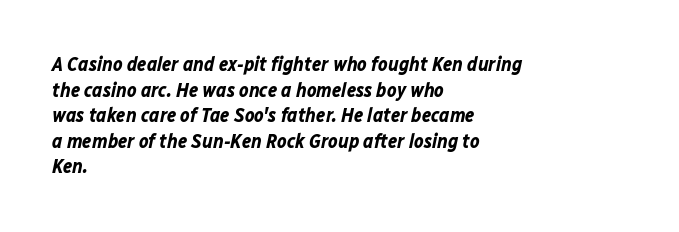
Q: Is the text bold? A: Yes.
Q: Is the text italic (slanted)? A: Yes, it leans right by about 12 degrees.
Q: Is the text underlined? A: No.
Q: How is the paragraph aligned? A: Left-aligned.
Q: Is the spacing between letters normal or unusually wide? A: Normal.
Q: Is the spacing between lines tight, normal or loose? A: Normal.
